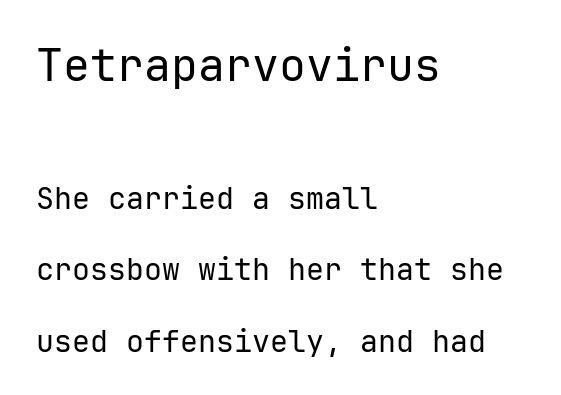
Q: Is the text bold? A: No.
Q: Is the text italic (slanted)? A: No, it is upright.
Q: Is the typeface a serif or a sans-serif typeface? A: Sans-serif.
Q: Is the text underlined? A: No.
Q: How is the paragraph aligned? A: Left-aligned.
Q: Is the spacing between letters normal or unusually wide? A: Normal.
Q: Is the spacing between lines tight, normal or loose? A: Loose.
Q: Which block of text is set in a larger size, the first (top) or the second (bottom)? A: The first (top) one.
Q: Width (condensed, normal, or wide)? A: Normal.
Q: Stroke contrast? A: Low.
Q: x-height? A: Medium.
Q: Monospaced? A: Yes.
